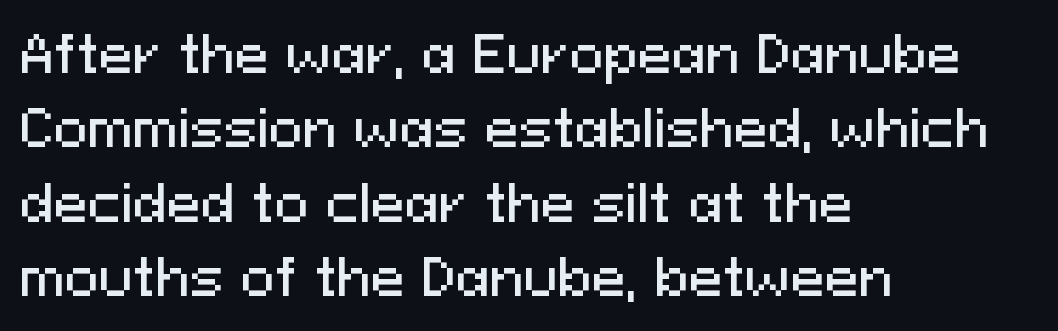
Interline gaps are of average width in this sample. Designer's note — italics off, roman on. These lines are set flush left with a ragged right edge. Underline: absent. Nobody touched the tracking dial on this one.
